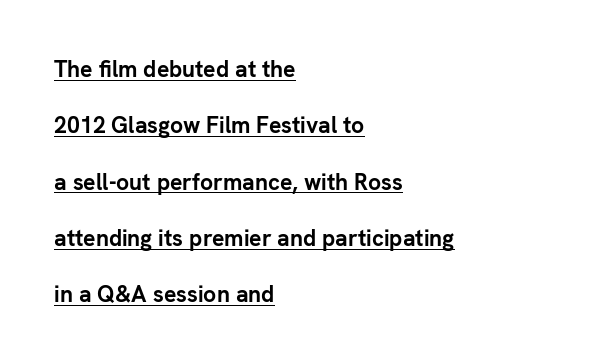
How are the letters spaced? Ordinarily, with no added tracking. Like a heading marked for emphasis, these lines bear an underscore. The lines are spread far apart with generous leading. Designer's note — italics off, roman on.
